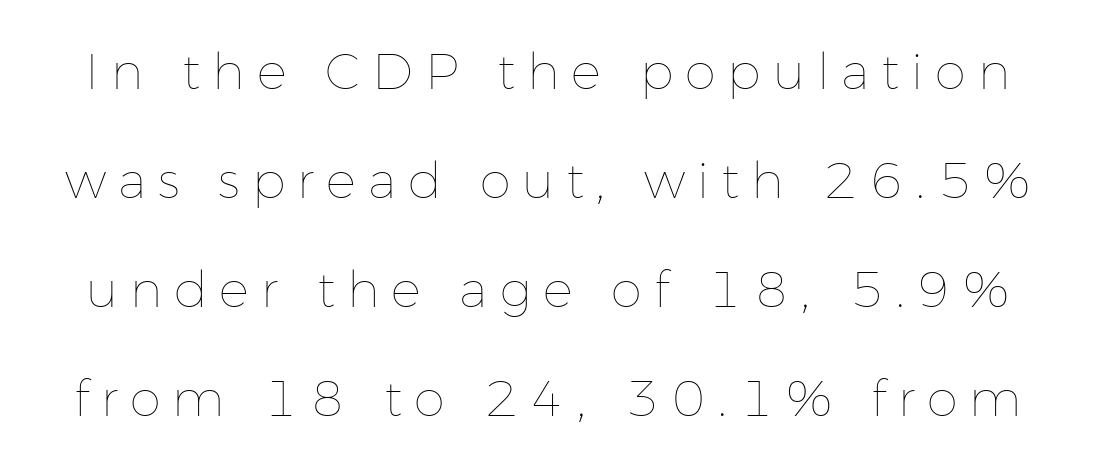
Someone cranked the tracking dial way up on this one. A typesetter would call this proportional, since set widths differ per character. A roman cut, with each character standing at attention. Stroke thickness stays within the range of a standard reading face or lighter. Any mark beneath the type? The region is blank.
